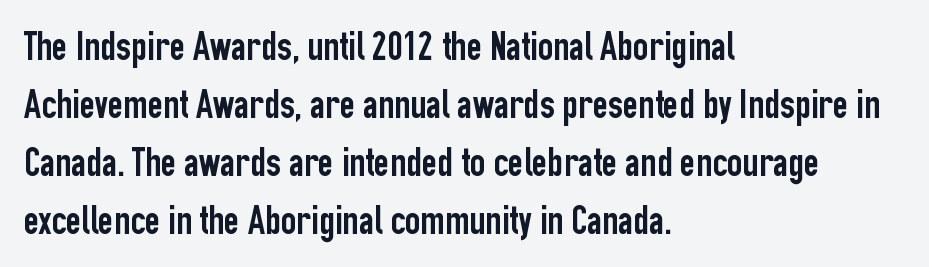
Q: Is the text italic (slanted)? A: No, it is upright.
Q: Is the typeface a serif or a sans-serif typeface? A: Sans-serif.
Q: Is the text underlined? A: No.
Q: How is the paragraph aligned? A: Left-aligned.
Q: Is the spacing between letters normal or unusually wide? A: Normal.
Q: Is the spacing between lines tight, normal or loose? A: Normal.
Q: Width (condensed, normal, or wide)? A: Condensed.
Q: Stroke contrast? A: Low.
Q: x-height? A: Medium.
Q: Monospaced? A: No.
